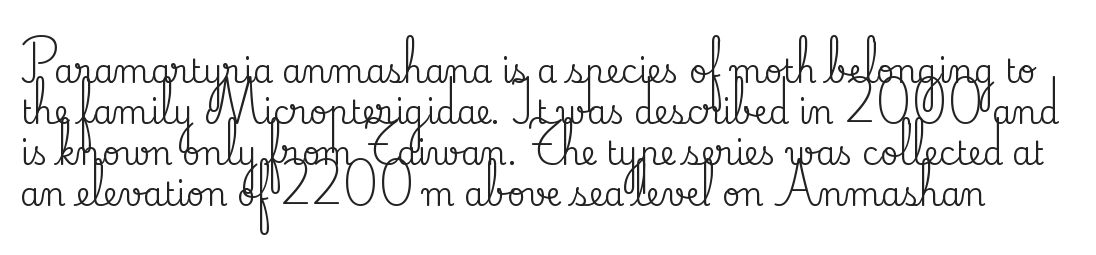
These lines sit exactly where default settings would place them. The rendering uses natural spacing where letterforms have individual widths. Is the letter spacing exaggerated? No — it looks like the ordinary default. The axis of the letterforms is exactly vertical. Font category for this specimen: serif. Unmarked baselines from the first word to the last.
